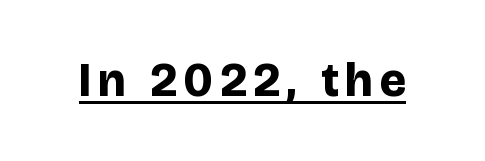
{"serif": "no", "italic": "no", "bold": "yes", "weight": "bold", "width": "normal", "stroke_contrast": "low", "x_height": "large", "monospaced": "no", "underline": "yes", "glyph_px": 47}
